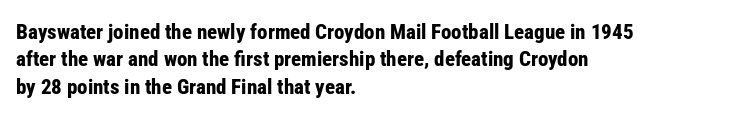
Q: Is the text bold? A: Yes.
Q: Is the text italic (slanted)? A: No, it is upright.
Q: Is the text underlined? A: No.
Q: How is the paragraph aligned? A: Left-aligned.
Q: Is the spacing between letters normal or unusually wide? A: Normal.
Q: Is the spacing between lines tight, normal or loose? A: Normal.
